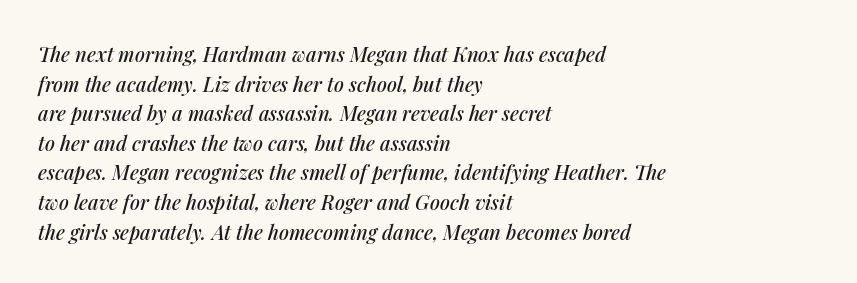
The letters sit at their default tracking, neither squeezed nor spread. The letters are slanted; this is an italic face. Line beginnings align vertically; line endings do not. The designer left line spacing at the default.
